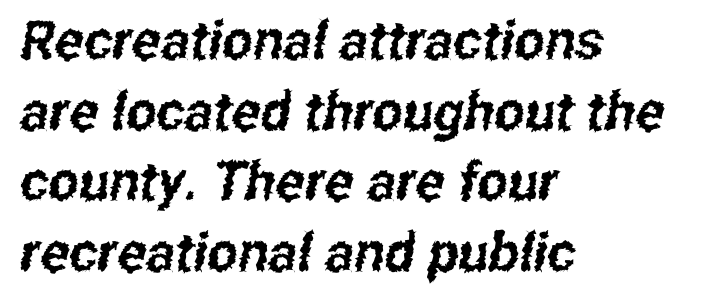
Observe the ordinary spacing: letters are neighbours, not strangers. Leading matches the norm, producing a regular column. You could not count columns in this text — the font is proportionally spaced. Nothing sits at the stroke ends, so this counts as sans-serif. Where is the straight margin? On the left.
